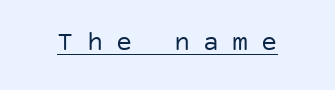
{"italic": "no", "bold": "no", "underline": "yes", "letter_spacing": "wide", "letter_spacing_em": 0.48, "glyph_px": 27}
